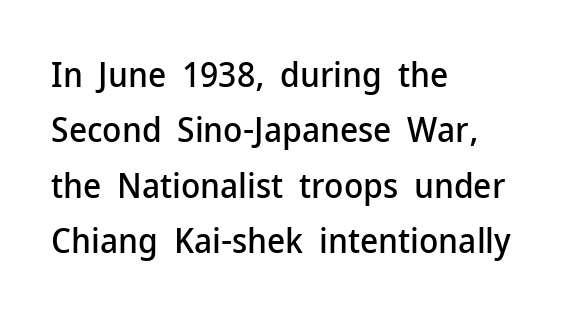
Posture: straight, roman, zero tilt. Stroke terminals: plain, sans-serif. Leading: standard. The rendering uses natural spacing where letterforms have individual widths. Is the letter spacing exaggerated? No — it looks like the ordinary default. The rag falls on the right side of this text block.
